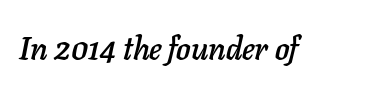
{"italic": "yes", "lean": "right", "slant_degrees": 11, "width": "normal", "stroke_contrast": "low", "x_height": "medium", "monospaced": "no", "underline": "no", "letter_spacing": "normal", "letter_spacing_em": 0.0, "glyph_px": 32}
